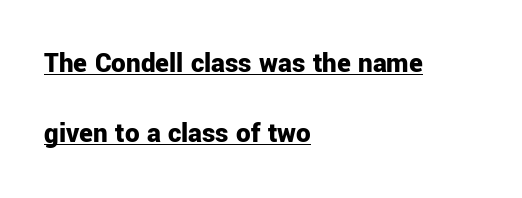
Q: Is the text bold? A: Yes.
Q: Is the text italic (slanted)? A: No, it is upright.
Q: Is the typeface a serif or a sans-serif typeface? A: Sans-serif.
Q: Is the text underlined? A: Yes.
Q: How is the paragraph aligned? A: Left-aligned.
Q: Is the spacing between letters normal or unusually wide? A: Normal.
Q: Is the spacing between lines tight, normal or loose? A: Loose.
Q: Width (condensed, normal, or wide)? A: Normal.
Q: Stroke contrast? A: Low.
Q: x-height? A: Medium.
Q: Monospaced? A: No.
